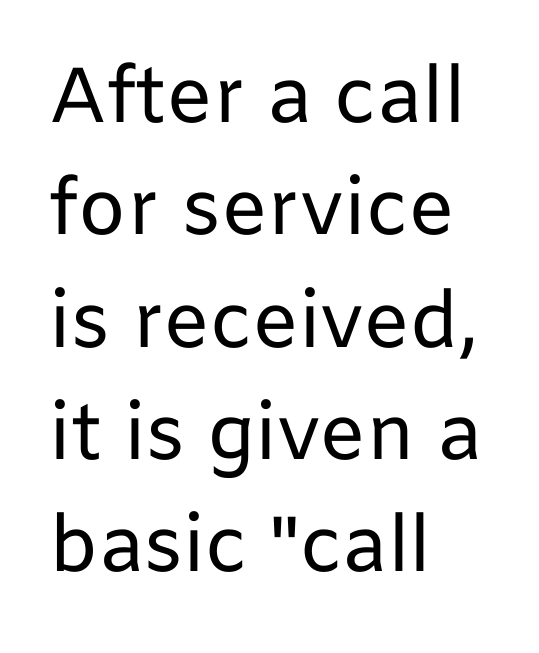
No feet cap the strokes, marking this as sans-serif type. Nobody touched the tracking dial on this one. The rag falls on the right side of this text block. Is this a fixed-width face? No — the glyphs have proportional, varying widths.
